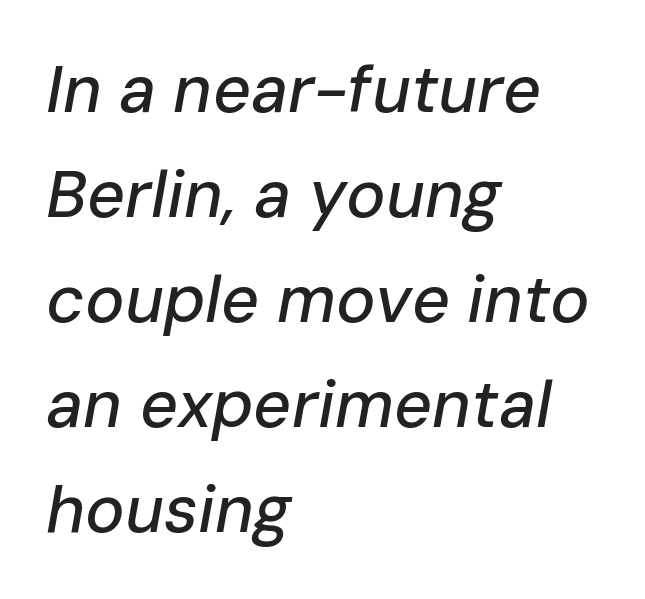
The whole block is typeset with a tilt. This sample keeps an unexceptional amount of space between lines. The face used here is rendered with its standard letterfit. Do the characters align in a grid? No, the font is proportional. The lines are quadded left. A bare baseline throughout the passage.
